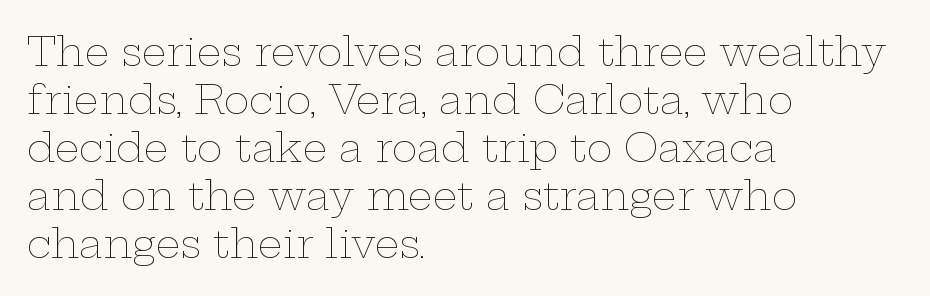
Plain, unruled lines of type. Teacher's note: observe the even left margin — that is flush-left alignment. Ordinary non-slanted type is in use. Stems here are at most as thick as an everyday book face. The face used here is rendered with its standard letterfit.
